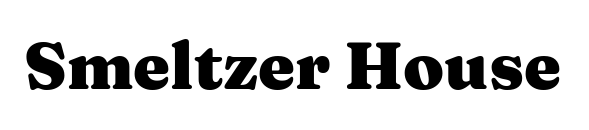
Q: Is the text bold? A: Yes.
Q: Is the text italic (slanted)? A: No, it is upright.
Q: Is the typeface a serif or a sans-serif typeface? A: Serif.
Q: Is the text underlined? A: No.
Q: Is the spacing between letters normal or unusually wide? A: Normal.
Q: Width (condensed, normal, or wide)? A: Wide.
Q: Stroke contrast? A: Medium.
Q: x-height? A: Medium.
Q: Monospaced? A: No.
